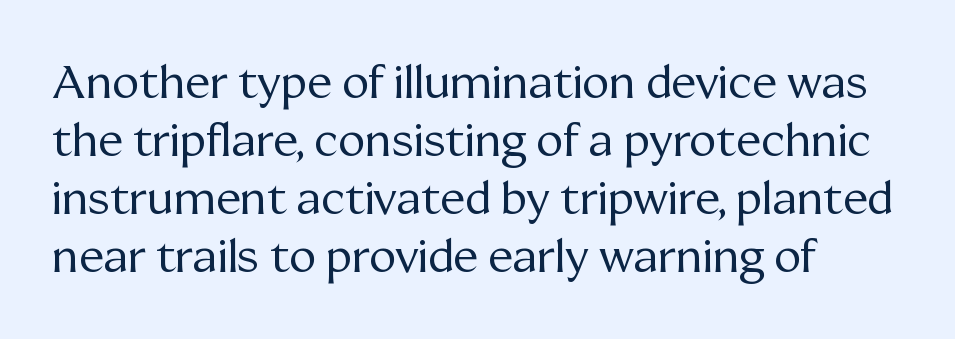
The image shows 46 px regular-weight serif type, upright; set left-aligned, normal line spacing (1.26x), normal letter spacing, not underlined; medium stroke contrast and a medium x-height.
